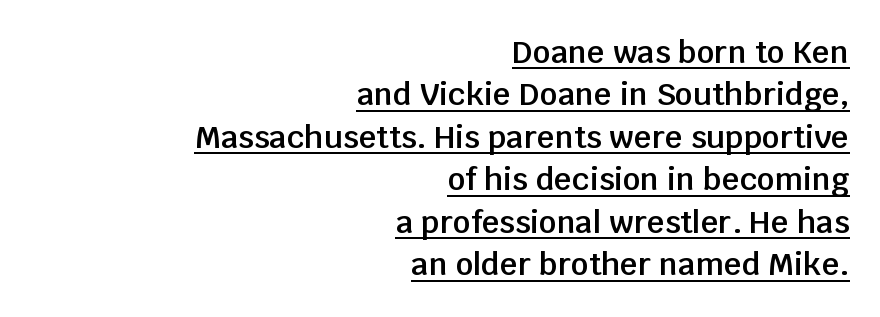
Q: Is the text bold? A: Semi-bold.
Q: Is the text italic (slanted)? A: No, it is upright.
Q: Is the typeface a serif or a sans-serif typeface? A: Sans-serif.
Q: Is the text underlined? A: Yes.
Q: How is the paragraph aligned? A: Right-aligned.
Q: Is the spacing between letters normal or unusually wide? A: Normal.
Q: Is the spacing between lines tight, normal or loose? A: Normal.
Q: Width (condensed, normal, or wide)? A: Normal.
Q: Stroke contrast? A: Low.
Q: x-height? A: Large.
Q: Monospaced? A: No.
